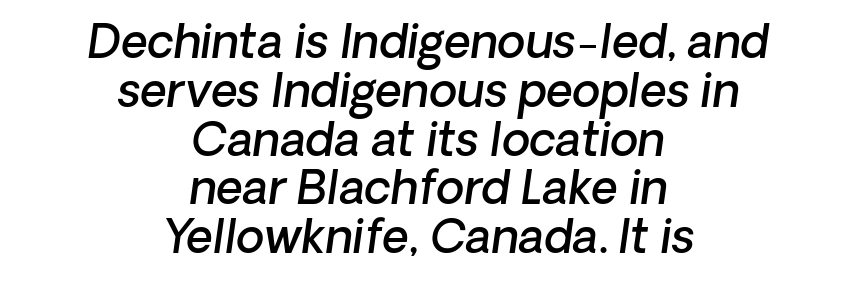
The sample has been set in demibold, a notch under bold. The lines are packed closely together with very little leading. Each letter keeps its own natural width here, so spacing adapts to shape. Alignment: centered. Here the glyphs are tracked normally, forming tight word shapes.
